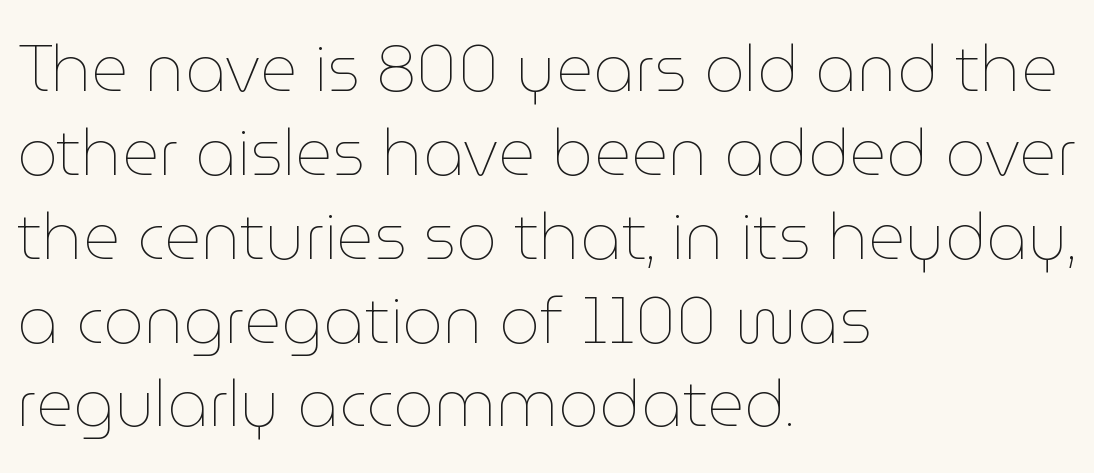
The tracking reads as untouched default to a designer's eye. All the whitespace from short lines collects on the right. The strokes carry an ordinary text weight at most. Here the designer chose a conventional face with non-uniform glyph widths. These lines were composed using upright roman letters.
